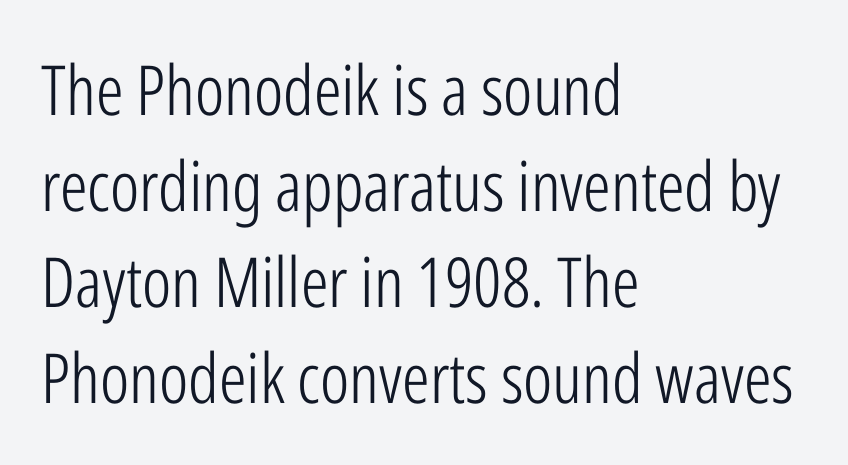
The image shows 69 px light, condensed sans-serif type, upright; set left-aligned, normal line spacing (1.39x), normal letter spacing, not underlined; low stroke contrast and a medium x-height.
